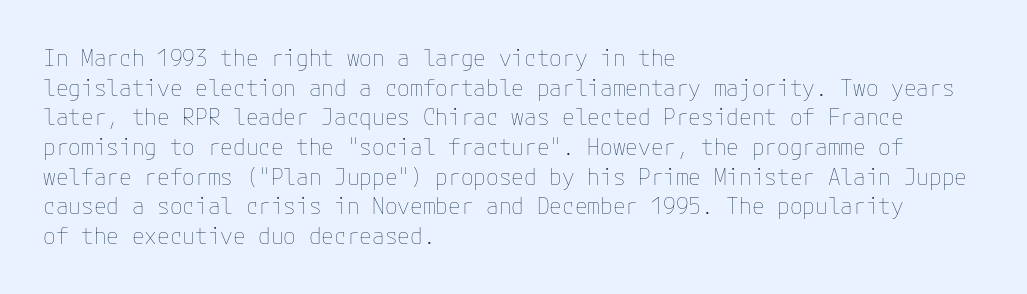
The image shows 23 px text type, upright; set left-aligned, normal line spacing (1.29x), normal letter spacing, not underlined.
